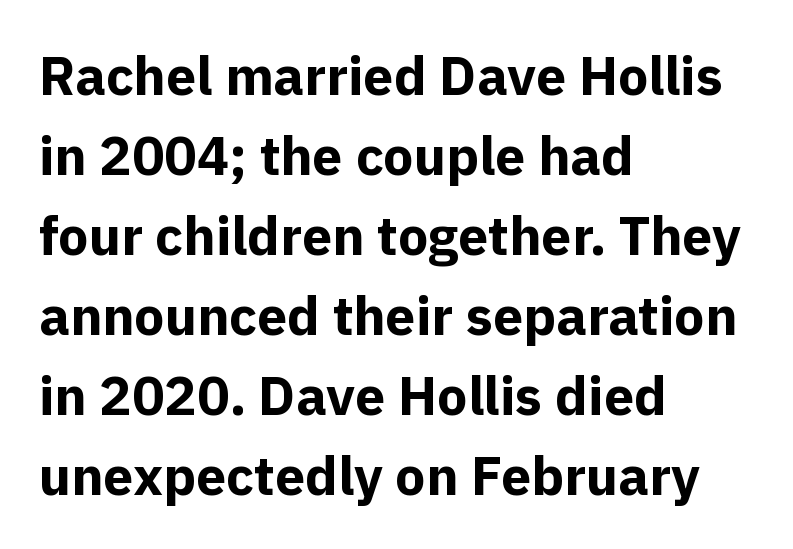
Q: Is the text bold? A: Yes.
Q: Is the text italic (slanted)? A: No, it is upright.
Q: Is the typeface a serif or a sans-serif typeface? A: Sans-serif.
Q: Is the text underlined? A: No.
Q: How is the paragraph aligned? A: Left-aligned.
Q: Is the spacing between letters normal or unusually wide? A: Normal.
Q: Is the spacing between lines tight, normal or loose? A: Normal.
Q: Width (condensed, normal, or wide)? A: Normal.
Q: x-height? A: Medium.
Q: Monospaced? A: No.
